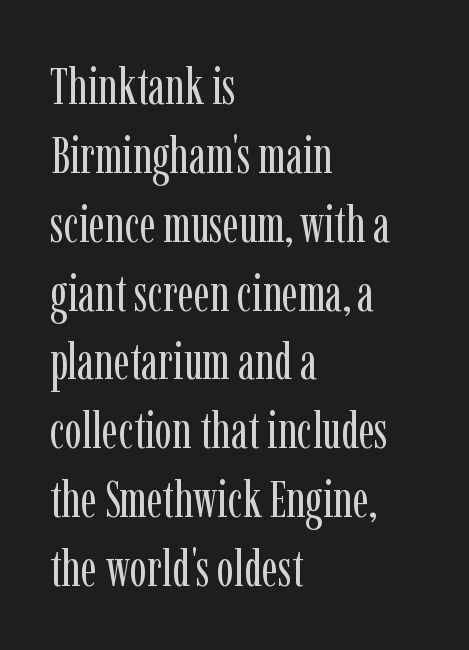
The image shows 51 px regular-weight, condensed serif type, upright; set left-aligned, normal line spacing (1.35x), normal letter spacing, not underlined; low stroke contrast and a medium x-height.
